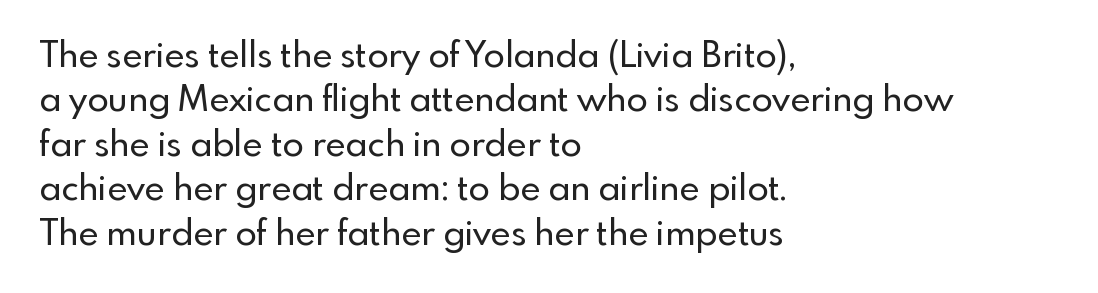
{"serif": "no", "italic": "no", "width": "normal", "x_height": "small", "monospaced": "no", "underline": "no", "align": "left", "line_spacing": "normal", "line_spacing_ratio": 1.27, "letter_spacing": "normal", "letter_spacing_em": 0.0, "glyph_px": 35}
